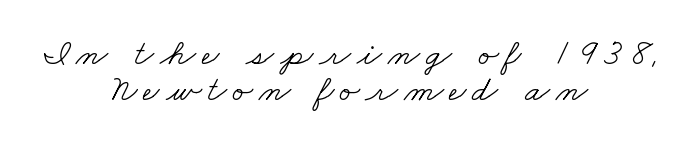
Q: Is the text bold? A: No.
Q: Is the typeface a serif or a sans-serif typeface? A: Serif.
Q: Is the text underlined? A: No.
Q: How is the paragraph aligned? A: Centered.
Q: Is the spacing between lines tight, normal or loose? A: Tight.
Q: Width (condensed, normal, or wide)? A: Wide.
Q: Stroke contrast? A: Low.
Q: x-height? A: Small.
Q: Monospaced? A: No.
